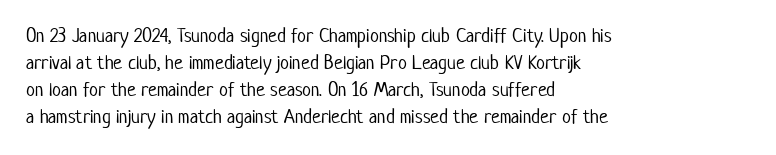
{"italic": "no", "bold": "no", "underline": "no", "align": "left", "line_spacing": "normal", "line_spacing_ratio": 1.35, "letter_spacing": "normal", "letter_spacing_em": 0.0, "glyph_px": 20}
